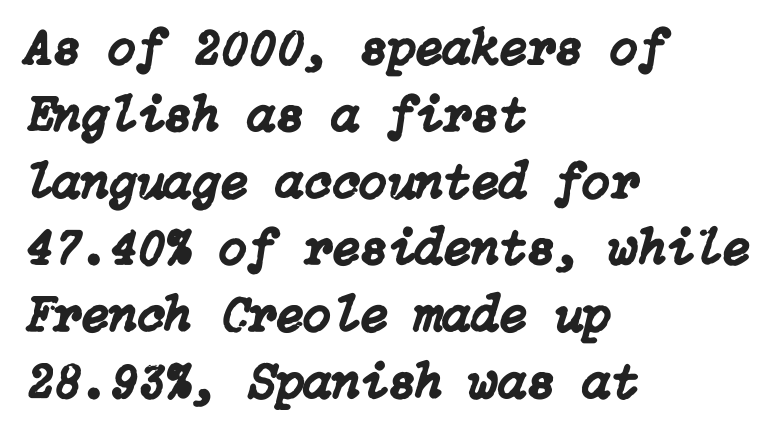
Compared with typical body copy, the letter spacing here is the same. Slanted lettering throughout. This sample is left-justified, so line endings fall wherever the words run out. The space directly below the letters is spotless. The vertical gap from one line to the next is medium.
